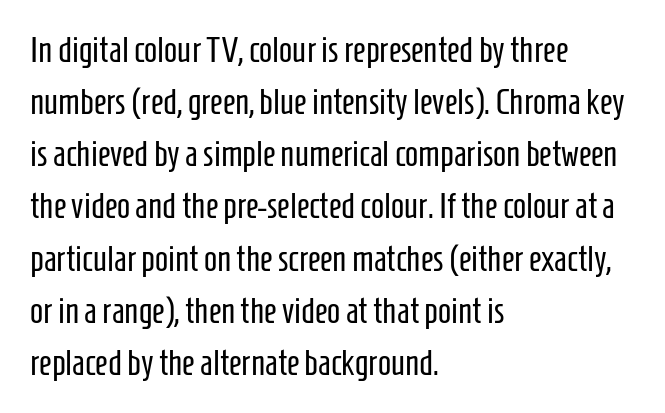
The image shows 35 px regular-weight, condensed sans-serif type, upright; set left-aligned, normal line spacing (1.49x), normal letter spacing, not underlined; low stroke contrast and a medium x-height.
